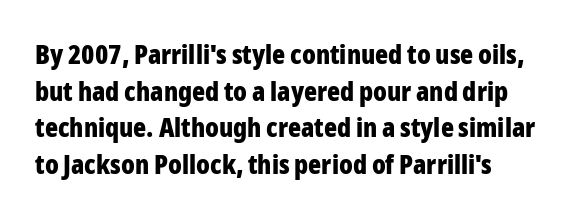
Q: Is the text bold? A: Yes.
Q: Is the text italic (slanted)? A: No, it is upright.
Q: Is the text underlined? A: No.
Q: How is the paragraph aligned? A: Left-aligned.
Q: Is the spacing between letters normal or unusually wide? A: Normal.
Q: Is the spacing between lines tight, normal or loose? A: Normal.
